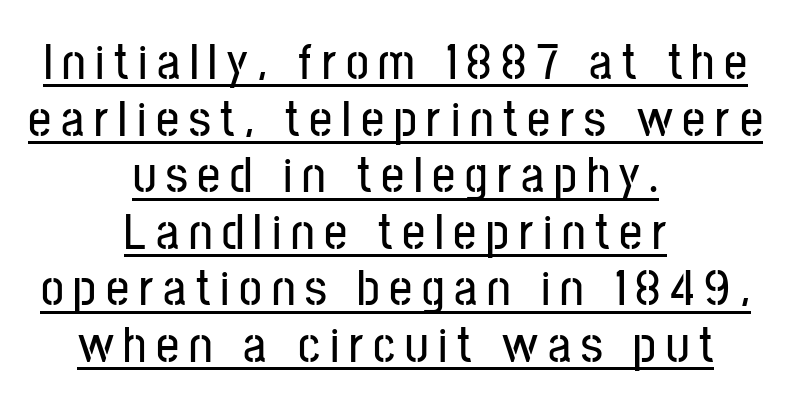
Horizontal alignment here is central, giving a formal, balanced look. Characters remain perfectly vertical along every line. Each new line begins almost immediately beneath the previous one. Notice how a bar underscores the lettering throughout. Varying glyph widths throughout — classic text-font behaviour. Check where the strokes stop: nothing finishes them off — pure sans.
